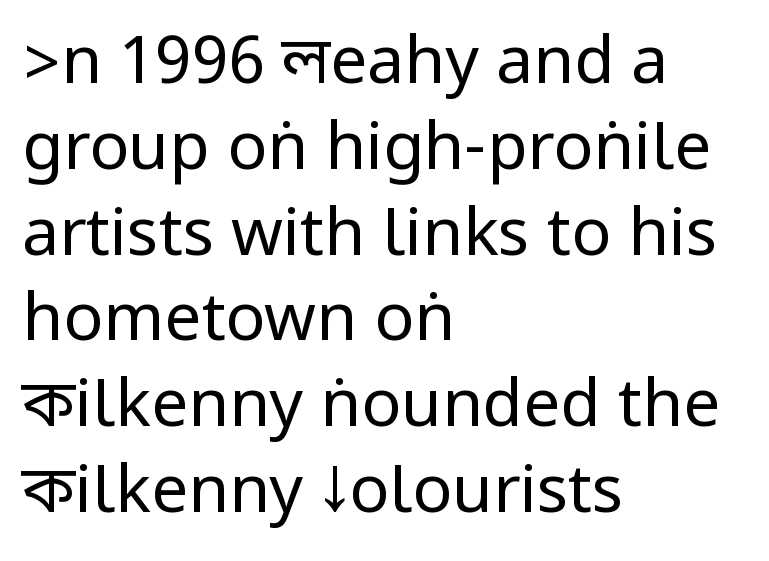
The image shows 66 px regular-weight, condensed sans-serif type, upright; set left-aligned, normal line spacing (1.3x), normal letter spacing, not underlined; low stroke contrast.
